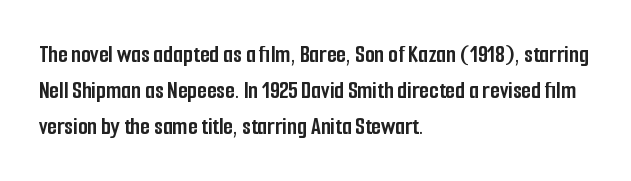
The image shows 25 px bold type, upright; set left-aligned, normal line spacing (1.44x), normal letter spacing, not underlined.
